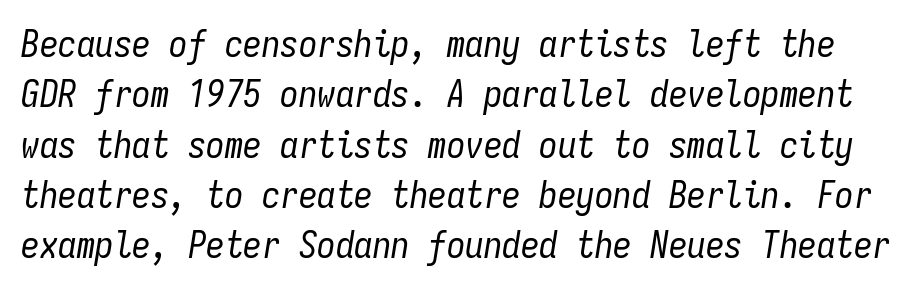
Q: Is the text bold? A: No.
Q: Is the text italic (slanted)? A: Yes, it leans right by about 9 degrees.
Q: Is the text underlined? A: No.
Q: Is the spacing between letters normal or unusually wide? A: Normal.
Q: Is the spacing between lines tight, normal or loose? A: Normal.
Q: Width (condensed, normal, or wide)? A: Condensed.
Q: Stroke contrast? A: Low.
Q: x-height? A: Medium.
Q: Monospaced? A: Yes.
